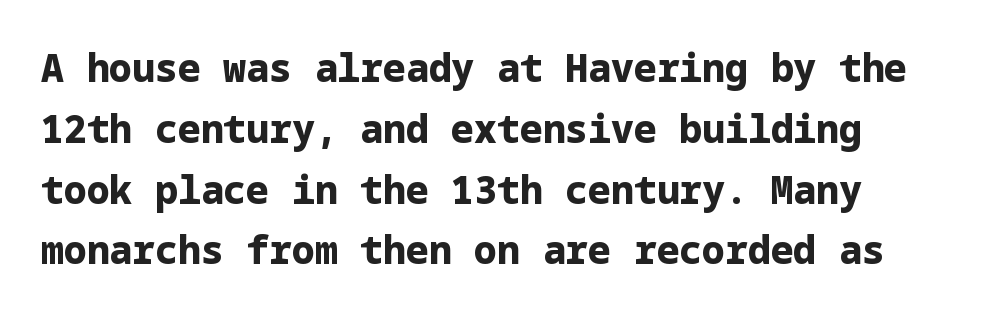
Q: Is the text bold? A: Yes.
Q: Is the text italic (slanted)? A: No, it is upright.
Q: Is the typeface a serif or a sans-serif typeface? A: Sans-serif.
Q: Is the text underlined? A: No.
Q: Is the spacing between letters normal or unusually wide? A: Normal.
Q: Is the spacing between lines tight, normal or loose? A: Normal.
Q: Width (condensed, normal, or wide)? A: Normal.
Q: Stroke contrast? A: Low.
Q: x-height? A: Medium.
